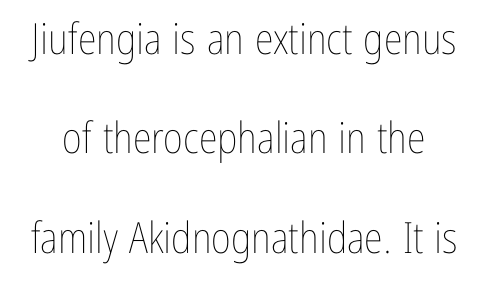
Q: Is the text bold? A: No.
Q: Is the text italic (slanted)? A: No, it is upright.
Q: Is the text underlined? A: No.
Q: Is the spacing between letters normal or unusually wide? A: Normal.
Q: Is the spacing between lines tight, normal or loose? A: Loose.
Q: Width (condensed, normal, or wide)? A: Condensed.
Q: Stroke contrast? A: Low.
Q: x-height? A: Medium.
Q: Monospaced? A: No.
